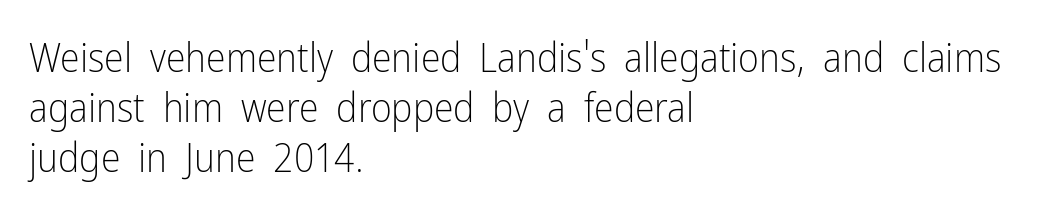
The image shows 40 px light, condensed sans-serif type, upright; set left-aligned, normal line spacing (1.25x), normal letter spacing, not underlined; low stroke contrast and a medium x-height.
